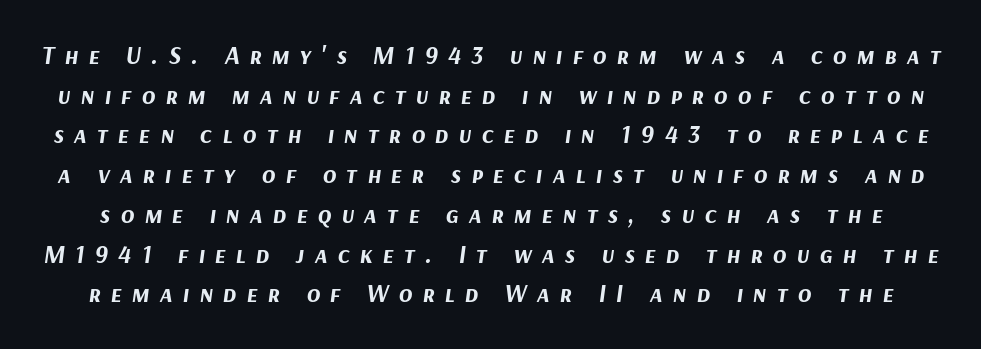
Honestly, the row spacing looks completely unremarkable. Slant detected: the letters are inclined. How heavy is the stroke? Heavy — this is a bold. Beneath every word, the page is bare.
